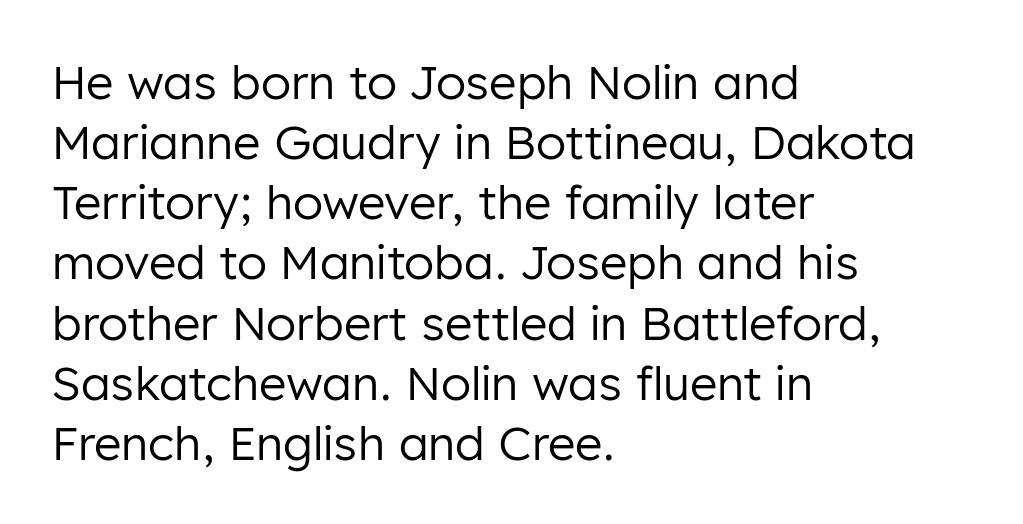
Teacher's note: observe the even left margin — that is flush-left alignment. The letters advance in unequal steps, a hallmark of proportional type. The font's upright variant was chosen for this text. Unlike a traditional serif, this face leaves its strokes unadorned. Does the leading feel generous? No, just average.
